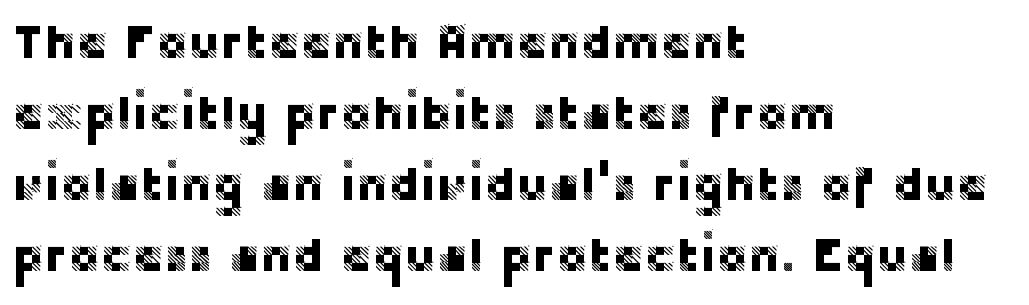
The rag falls on the right side of this text block. Look at the bottom of the vertical strokes: they stop flat, with no serifs. In terms of letterspacing, this is plain default setting. If you measured baseline to baseline, you'd find a middling distance. Style check: upright. This sample has the flowing, uneven cadence of proportional lettering.
